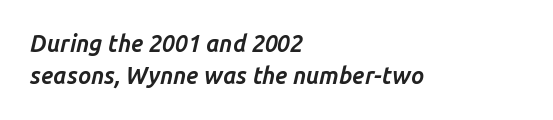
The image shows 23 px bold type, italic (leaning right); set left-aligned, normal line spacing (1.38x), normal letter spacing, not underlined.
